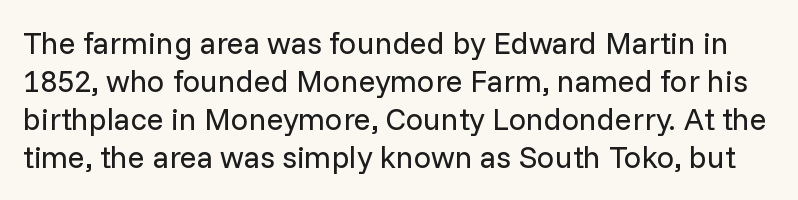
The image shows 31 px regular-weight sans-serif type, upright; set line spacing 1.23x, normal letter spacing, not underlined; low stroke contrast and a medium x-height.
